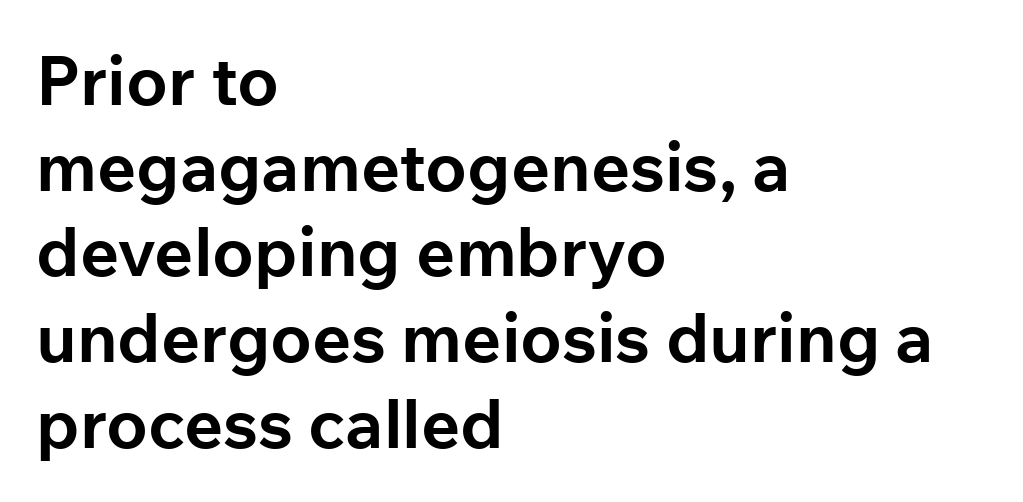
Look at the bottom of the vertical strokes: they stop flat, with no serifs. Typeset ragged right — the left edge is the straight one. Looks like regular typesetting: each glyph gets only the width it needs. Honestly, there is no underline to notice here at all. No extra tracking has been applied to these lines.
